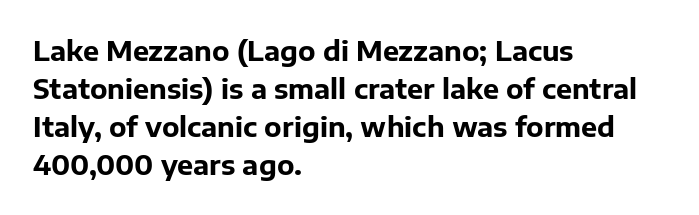
The image shows 27 px bold type, upright; set left-aligned, normal line spacing (1.41x), normal letter spacing, not underlined.
